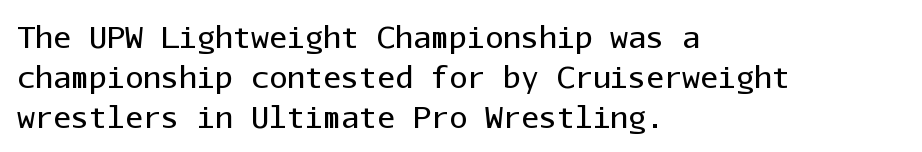
Q: Is the text bold? A: No.
Q: Is the text italic (slanted)? A: No, it is upright.
Q: Is the typeface a serif or a sans-serif typeface? A: Sans-serif.
Q: Is the text underlined? A: No.
Q: How is the paragraph aligned? A: Left-aligned.
Q: Is the spacing between letters normal or unusually wide? A: Normal.
Q: Is the spacing between lines tight, normal or loose? A: Normal.
Q: Width (condensed, normal, or wide)? A: Normal.
Q: Stroke contrast? A: Low.
Q: x-height? A: Medium.
Q: Monospaced? A: Yes.
